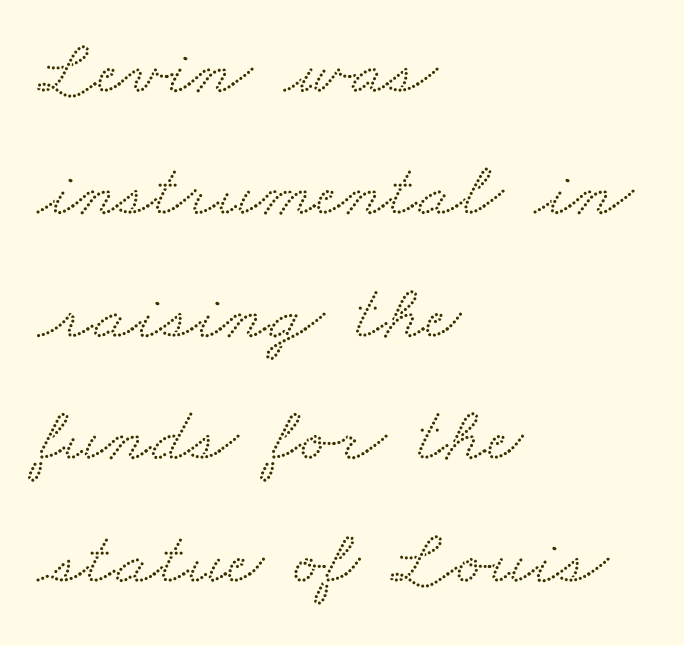
{"serif": "yes", "width": "wide", "stroke_contrast": "medium", "x_height": "small", "monospaced": "no", "underline": "no", "align": "left", "line_spacing": "normal", "line_spacing_ratio": 1.55, "letter_spacing": "normal", "letter_spacing_em": 0.0, "glyph_px": 79}
